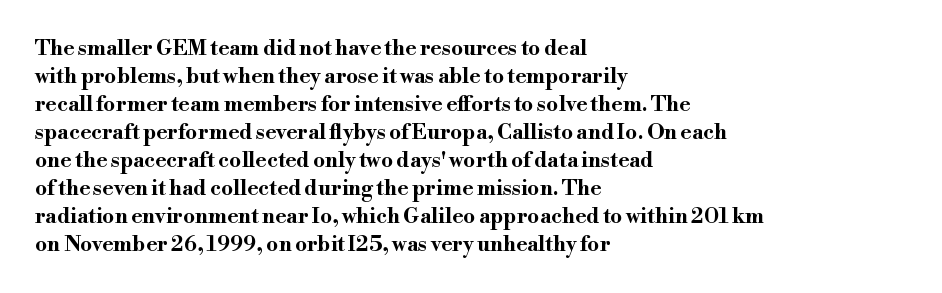
The image shows 21 px bold type, upright; set left-aligned, normal line spacing (1.33x), normal letter spacing, not underlined.
